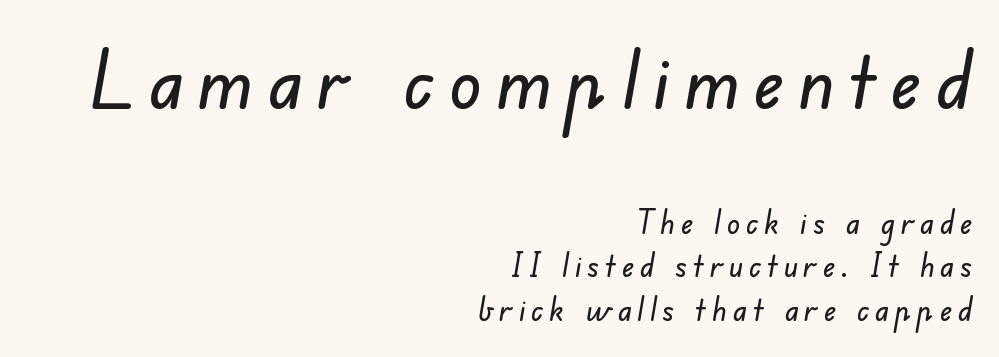
The image shows 80 px sans-serif type; set right-aligned, normal line spacing (1.37x), not underlined; the first (top) block is 2.5x larger; low stroke contrast and a small x-height.
